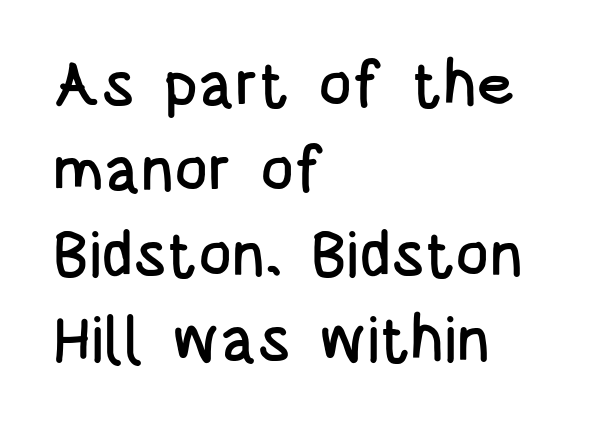
Q: Is the text italic (slanted)? A: No, it is upright.
Q: Is the typeface a serif or a sans-serif typeface? A: Sans-serif.
Q: Is the text underlined? A: No.
Q: How is the paragraph aligned? A: Left-aligned.
Q: Is the spacing between letters normal or unusually wide? A: Normal.
Q: Is the spacing between lines tight, normal or loose? A: Normal.
Q: Width (condensed, normal, or wide)? A: Condensed.
Q: Stroke contrast? A: Low.
Q: x-height? A: Large.
Q: Monospaced? A: No.
